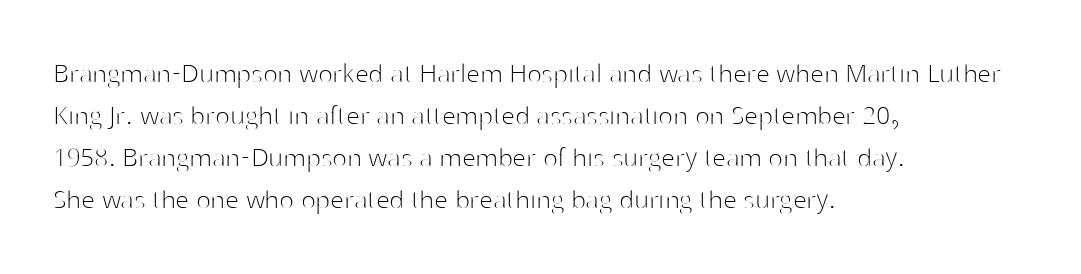
The image shows 31 px thin sans-serif type, upright; set left-aligned, normal line spacing (1.35x), normal letter spacing, not underlined; high stroke contrast and a medium x-height.
